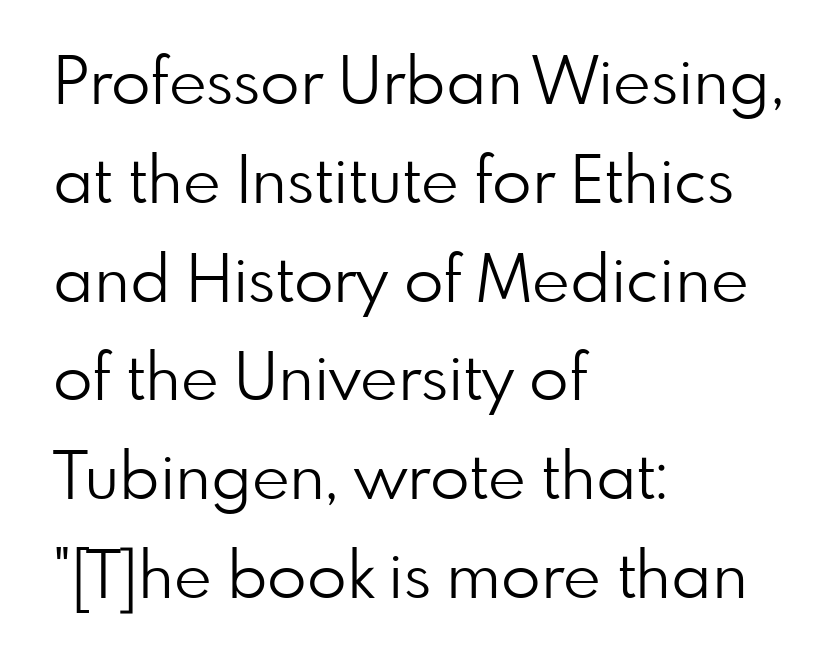
Q: Is the text bold? A: No.
Q: Is the text italic (slanted)? A: No, it is upright.
Q: Is the typeface a serif or a sans-serif typeface? A: Sans-serif.
Q: Is the text underlined? A: No.
Q: How is the paragraph aligned? A: Left-aligned.
Q: Is the spacing between letters normal or unusually wide? A: Normal.
Q: Is the spacing between lines tight, normal or loose? A: Normal.
Q: Width (condensed, normal, or wide)? A: Normal.
Q: Stroke contrast? A: Low.
Q: x-height? A: Small.
Q: Monospaced? A: No.
